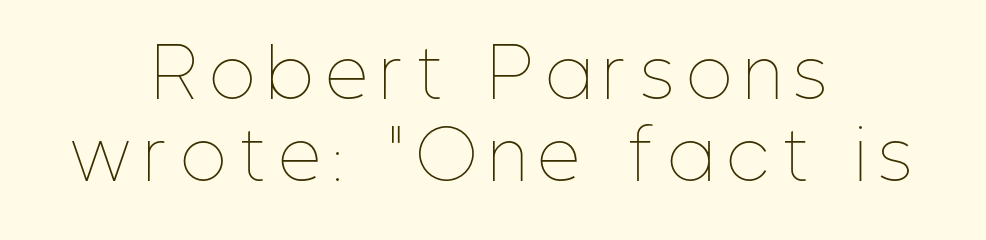
Caption: face not bold, strokes unweighted. The designer left line spacing at the default. Just letters on the line, the space beneath them empty. Layout note: lines centered. Italic: no, the glyphs are upright roman. The face used here is proportionally spaced, like ordinary book or web type.
